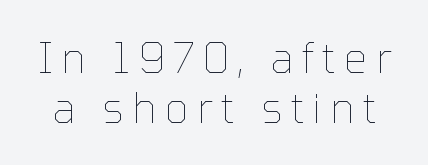
Q: Is the text bold? A: No.
Q: Is the text italic (slanted)? A: No, it is upright.
Q: Is the text underlined? A: No.
Q: Is the spacing between letters normal or unusually wide? A: Unusually wide.
Q: Width (condensed, normal, or wide)? A: Normal.
Q: Stroke contrast? A: Low.
Q: x-height? A: Medium.
Q: Monospaced? A: No.
